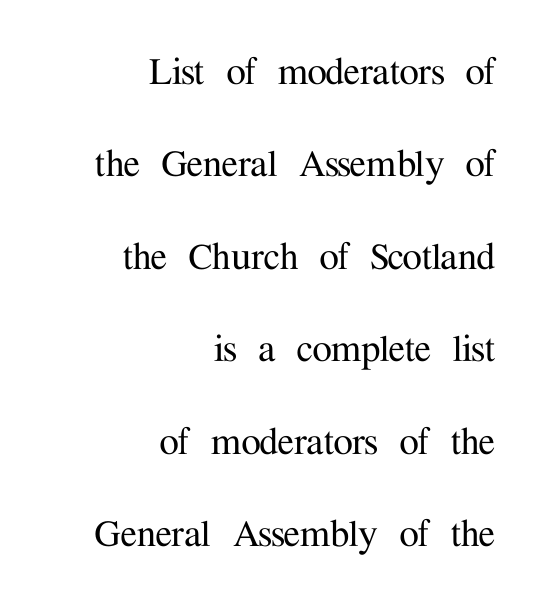
Q: Is the text italic (slanted)? A: No, it is upright.
Q: Is the typeface a serif or a sans-serif typeface? A: Serif.
Q: Is the text underlined? A: No.
Q: How is the paragraph aligned? A: Right-aligned.
Q: Is the spacing between letters normal or unusually wide? A: Normal.
Q: Is the spacing between lines tight, normal or loose? A: Loose.
Q: Width (condensed, normal, or wide)? A: Normal.
Q: Stroke contrast? A: Medium.
Q: x-height? A: Medium.
Q: Monospaced? A: No.
